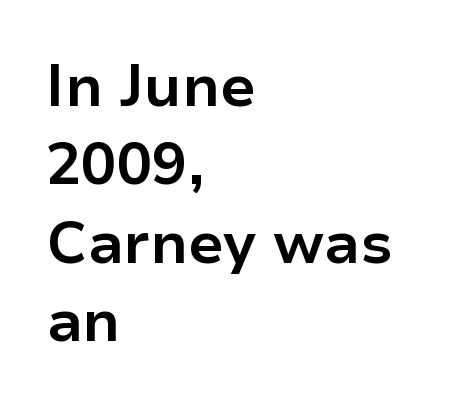
{"serif": "no", "italic": "no", "bold": "yes", "weight": "bold", "width": "normal", "stroke_contrast": "low", "x_height": "medium", "monospaced": "no", "underline": "no", "align": "left", "line_spacing": "normal", "line_spacing_ratio": 1.33, "letter_spacing": "normal", "letter_spacing_em": 0.0, "glyph_px": 59}
